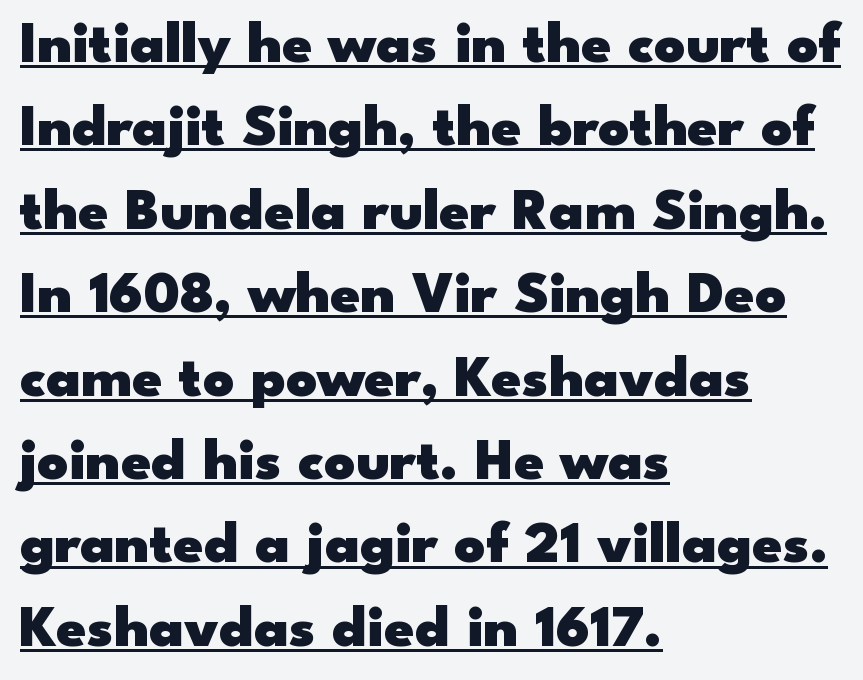
{"serif": "no", "italic": "no", "bold": "yes", "weight": "heavy", "width": "wide", "stroke_contrast": "low", "x_height": "small", "monospaced": "no", "underline": "yes", "align": "left", "line_spacing": "normal", "line_spacing_ratio": 1.39, "letter_spacing": "normal", "letter_spacing_em": 0.0, "glyph_px": 60}
